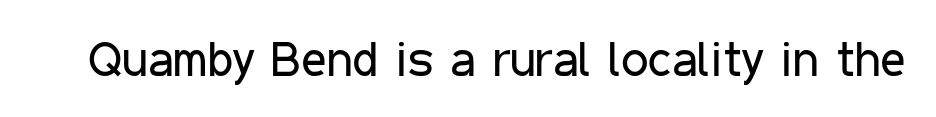
Typographically, this falls in the sans-serif category. Posture: vertical. You could not count columns in this text — the font is proportionally spaced. This rendering features lettering with no underline. The cut favours lightness, reaching ordinary text weight at its darkest. Standard letterfit; no display-style spreading of the glyphs.
